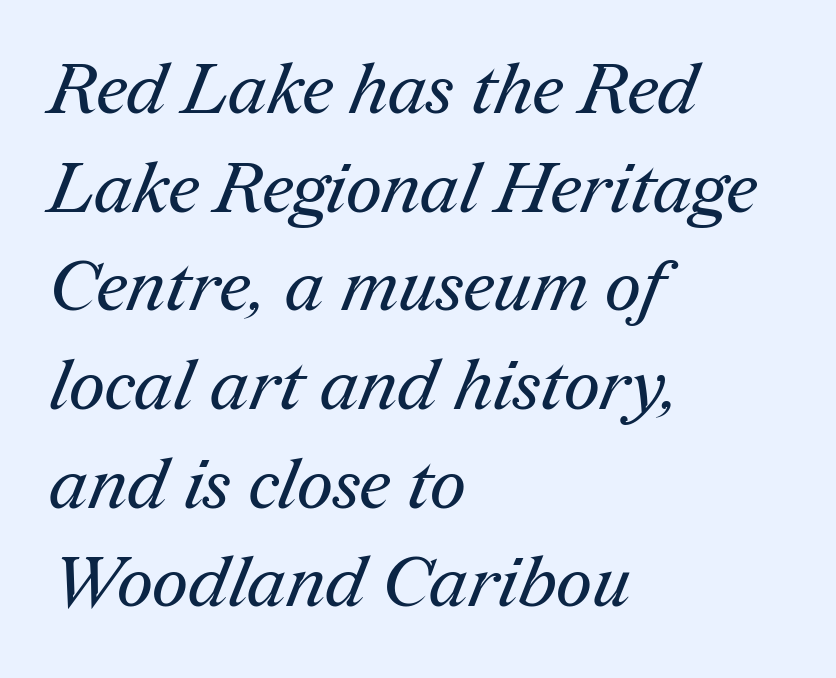
{"serif": "yes", "bold": "no", "weight": "regular", "width": "normal", "stroke_contrast": "medium", "x_height": "medium", "monospaced": "no", "underline": "no", "align": "left", "line_spacing": "normal", "line_spacing_ratio": 1.39, "letter_spacing": "normal", "letter_spacing_em": 0.0, "glyph_px": 71}
